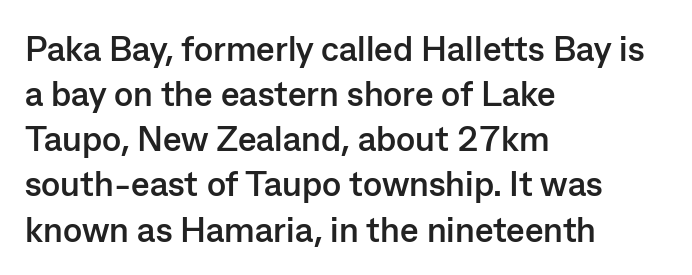
The typesetting leans heavy: a genuine bold. Italic? Not at all — the glyphs are vertical. The tracking reads as untouched default to a designer's eye. The passage shown stacks its lines at a standard gap. Quick note: underline off.
